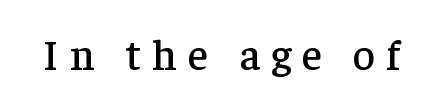
{"serif": "yes", "italic": "no", "width": "normal", "stroke_contrast": "low", "x_height": "medium", "monospaced": "no", "underline": "no", "letter_spacing": "wide", "letter_spacing_em": 0.26, "glyph_px": 43}
